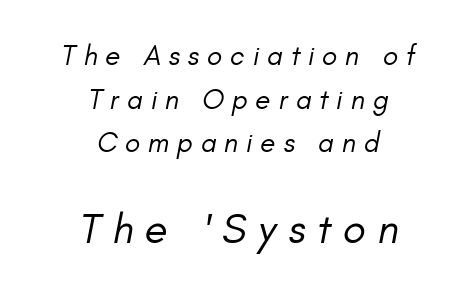
The image shows 42 px regular-weight type, italic (leaning right); set centered, normal line spacing (1.56x), unusually wide letter spacing (+0.28 em), not underlined; the second (bottom) block is 1.5x larger; low stroke contrast and a small x-height.
